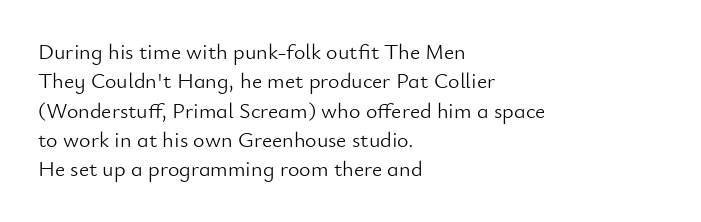
Caption: face not bold, strokes unweighted. Whoever set this chose a conventional vertical rhythm. This sample uses plain, unmodified letter spacing. The lettering stays uniformly vertical, giving the passage a roman look. Rule under the text: the space is simply empty.
